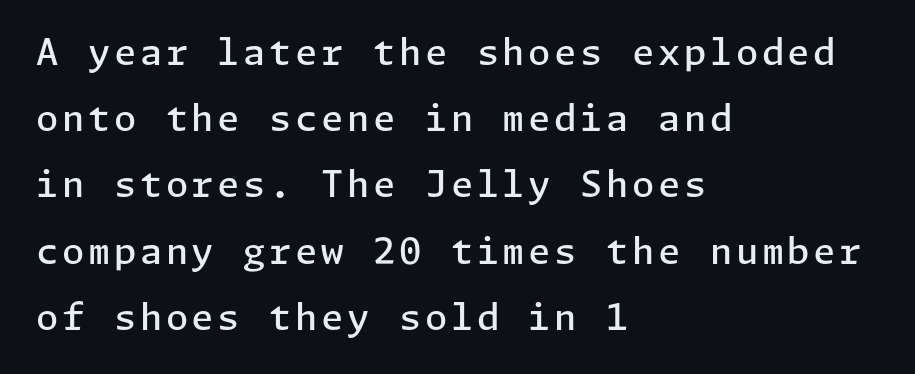
Any mark beneath the type? The region is blank. On the weight axis this lands at semibold, roughly 600. You can tell from the bare stems that sans-serif type was used. This rendering uses left alignment, leaving the right contour irregular.
